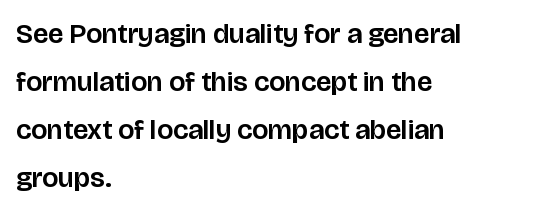
The image shows 28 px sans-serif type, upright; set left-aligned, line spacing 1.71x, normal letter spacing, not underlined; low stroke contrast and a large x-height.
